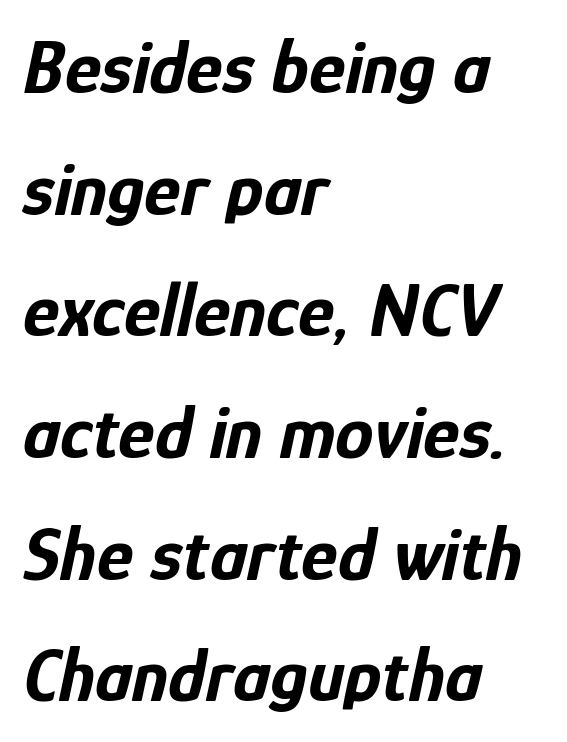
Q: Is the text bold? A: Yes.
Q: Is the text italic (slanted)? A: Yes, it leans right by about 12 degrees.
Q: Is the text underlined? A: No.
Q: How is the paragraph aligned? A: Left-aligned.
Q: Is the spacing between letters normal or unusually wide? A: Normal.
Q: Is the spacing between lines tight, normal or loose? A: Normal.
Q: Width (condensed, normal, or wide)? A: Condensed.
Q: Stroke contrast? A: Low.
Q: x-height? A: Medium.
Q: Monospaced? A: No.
